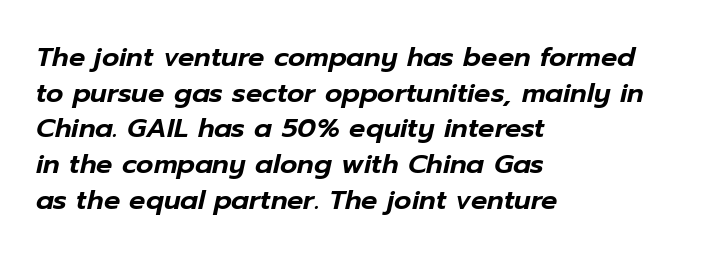
Q: Is the text italic (slanted)? A: Yes, it leans right by about 12 degrees.
Q: Is the text underlined? A: No.
Q: How is the paragraph aligned? A: Left-aligned.
Q: Is the spacing between letters normal or unusually wide? A: Normal.
Q: Is the spacing between lines tight, normal or loose? A: Normal.
